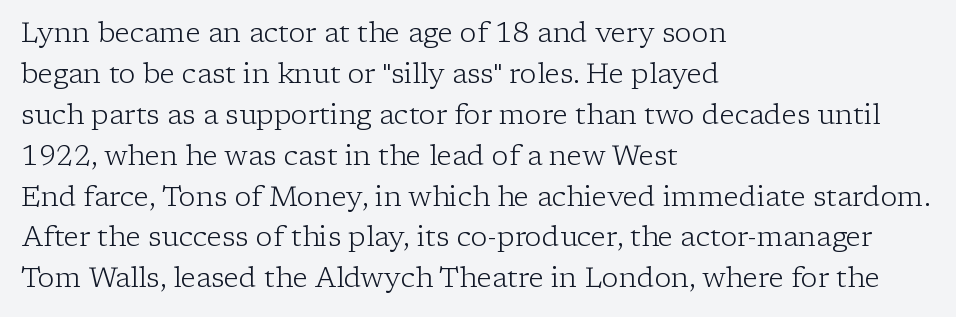
{"serif": "yes", "italic": "no", "bold": "no", "weight": "light", "width": "normal", "stroke_contrast": "low", "x_height": "medium", "monospaced": "no", "underline": "no", "align": "left", "line_spacing": "normal", "line_spacing_ratio": 1.46, "letter_spacing": "normal", "letter_spacing_em": 0.0, "glyph_px": 28}
